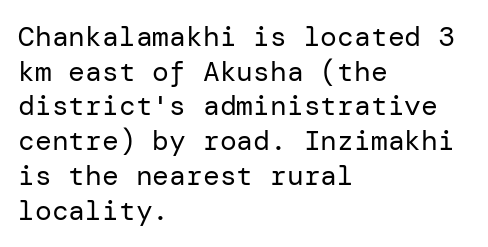
{"serif": "no", "italic": "no", "bold": "no", "weight": "regular", "width": "normal", "stroke_contrast": "low", "x_height": "medium", "underline": "no", "align": "left", "line_spacing_ratio": 1.24, "letter_spacing": "normal", "letter_spacing_em": 0.0, "glyph_px": 28}
